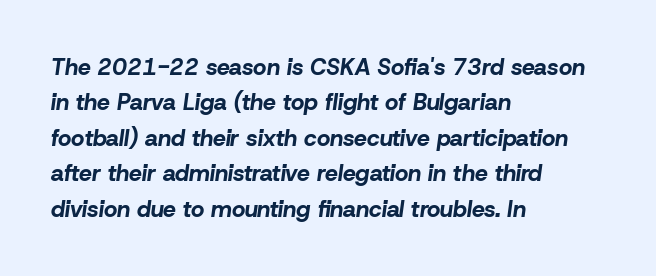
This sample uses an oblique cut, with every glyph tilted off the vertical. Glyph-to-glyph distance matches everyday printed text. The strip under each line holds only bare page. The passage shown stacks its lines at a standard gap. Is the type bold? Yes — the strokes are clearly thick and heavy.
